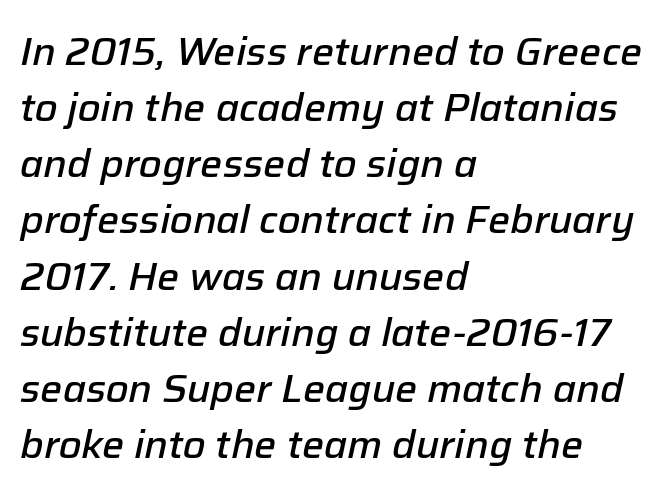
Q: Is the text bold? A: Semi-bold.
Q: Is the text italic (slanted)? A: Yes, it leans right by about 12 degrees.
Q: Is the text underlined? A: No.
Q: How is the paragraph aligned? A: Left-aligned.
Q: Is the spacing between letters normal or unusually wide? A: Normal.
Q: Is the spacing between lines tight, normal or loose? A: Normal.
Q: Width (condensed, normal, or wide)? A: Normal.
Q: Stroke contrast? A: Low.
Q: x-height? A: Medium.
Q: Monospaced? A: No.
